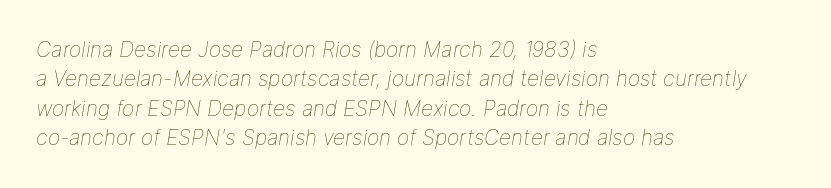
{"italic": "yes", "lean": "right", "slant_degrees": 9, "bold": "no", "underline": "no", "align": "left", "line_spacing": "normal", "line_spacing_ratio": 1.4, "letter_spacing": "normal", "letter_spacing_em": 0.0, "glyph_px": 21}
